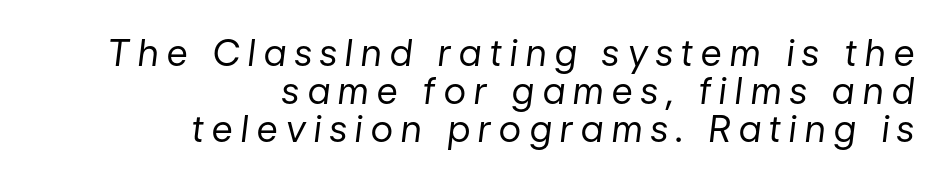
Q: Is the text bold? A: No.
Q: Is the text italic (slanted)? A: Yes, it leans right by about 7 degrees.
Q: Is the text underlined? A: No.
Q: How is the paragraph aligned? A: Right-aligned.
Q: Is the spacing between letters normal or unusually wide? A: Unusually wide.
Q: Is the spacing between lines tight, normal or loose? A: Tight.
Q: Width (condensed, normal, or wide)? A: Normal.
Q: Stroke contrast? A: Low.
Q: x-height? A: Medium.
Q: Monospaced? A: No.
